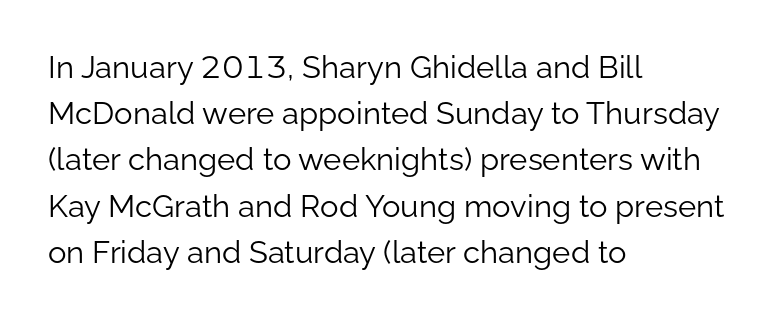
The image shows 31 px light sans-serif type, upright; set left-aligned, normal line spacing (1.49x), normal letter spacing, not underlined; low stroke contrast and a medium x-height.
